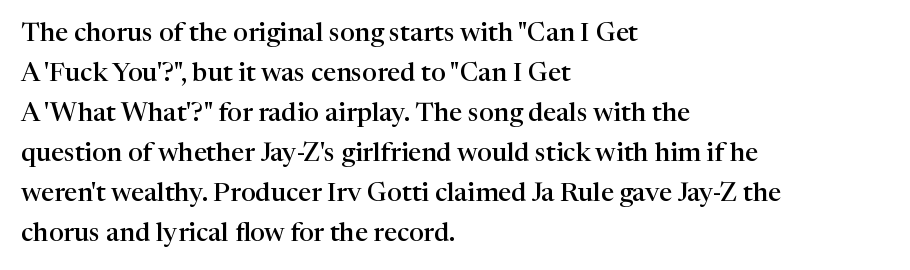
Leading matches the norm, producing a regular column. The passage is arranged the way most books set body copy — flush left. Anything drawn beneath the words? Only blank space. Typesetter's note: demi weight, one step under bold.
